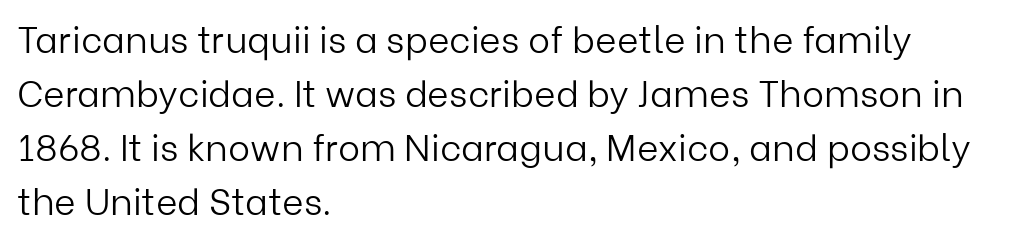
{"serif": "no", "italic": "no", "bold": "no", "weight": "light", "width": "normal", "stroke_contrast": "low", "x_height": "medium", "monospaced": "no", "underline": "no", "align": "left", "line_spacing": "normal", "line_spacing_ratio": 1.46, "letter_spacing": "normal", "letter_spacing_em": 0.0, "glyph_px": 37}
